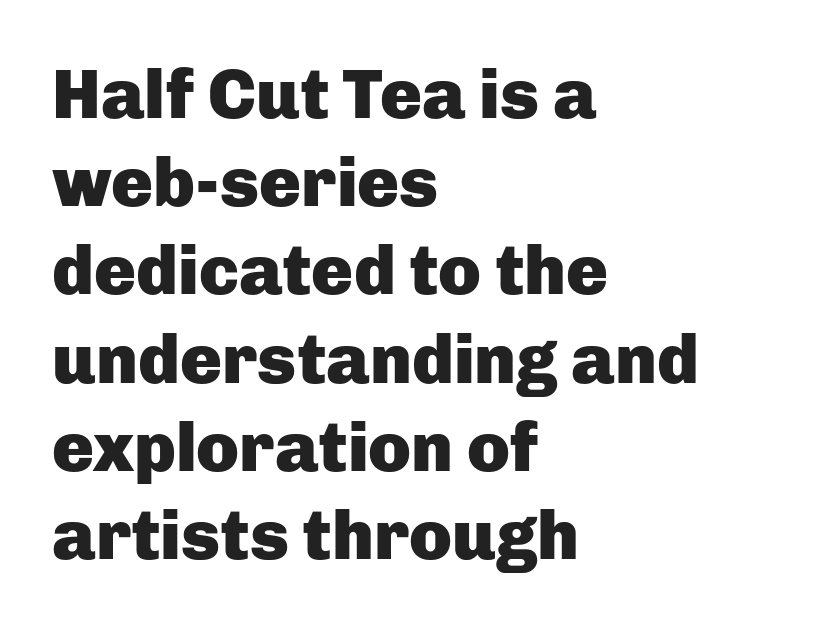
Q: Is the text bold? A: Yes.
Q: Is the text italic (slanted)? A: No, it is upright.
Q: Is the typeface a serif or a sans-serif typeface? A: Sans-serif.
Q: Is the text underlined? A: No.
Q: How is the paragraph aligned? A: Left-aligned.
Q: Is the spacing between letters normal or unusually wide? A: Normal.
Q: Is the spacing between lines tight, normal or loose? A: Normal.
Q: Width (condensed, normal, or wide)? A: Normal.
Q: Stroke contrast? A: Low.
Q: x-height? A: Medium.
Q: Monospaced? A: No.
